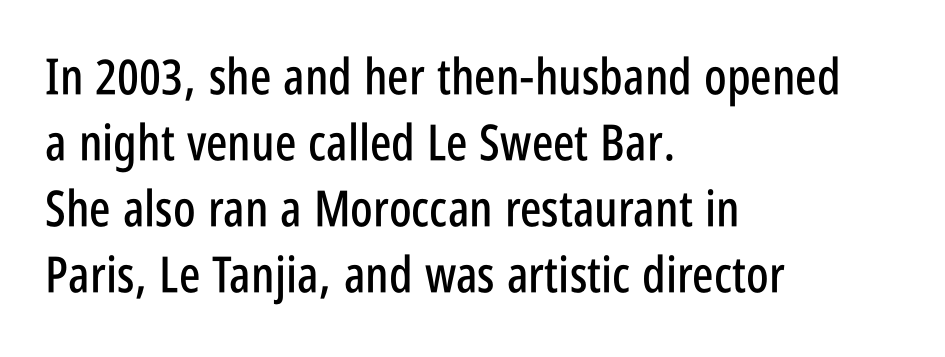
If you drew a line through each stem, it would be perfectly vertical. The lines are quadded left. These lines sit exactly where default settings would place them. The specimen omits any rule beneath the text block's lines.
